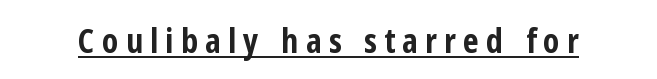
These lines carry a lot of weight — the face is fully bold. To sum up the face: it is a sans, with no serifs. Decoration check: the copy is underlined. Inter-character spacing is expanded well beyond the font's built-in metrics. This sample has the flowing, uneven cadence of proportional lettering.
